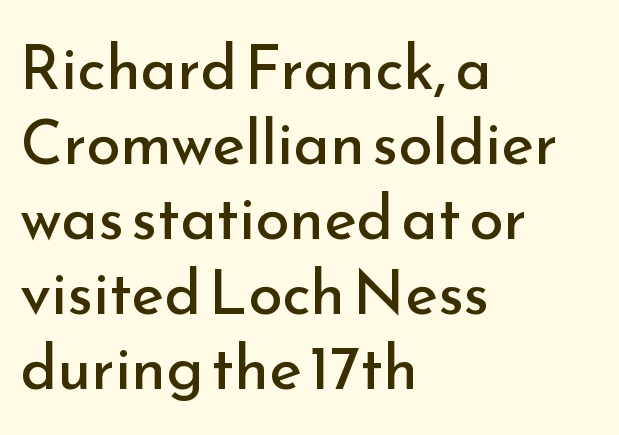
In CSS terms this would be text-align: left. The line texture is even and compact thanks to regular tracking. Stems here are at most as thick as an everyday book face. Proportional: the letters do not fall into vertical columns. Designer's note — italics off, roman on. Lines of text with bare space underneath.
